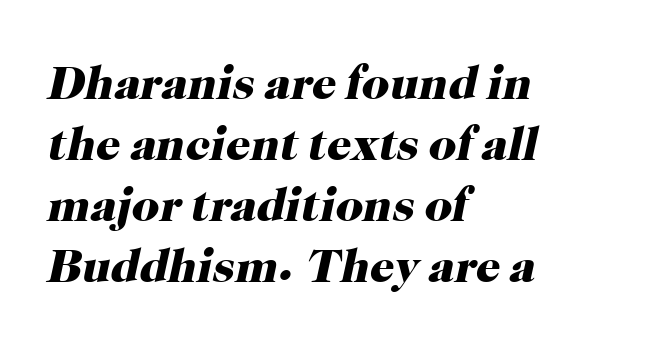
The type family on display is of the serif kind. One glance says typical: line gaps are just what's usual. The baseline area is clear. The letterforms sit shoulder to shoulder at normal distance. This is heavy type, rendered in bold.
